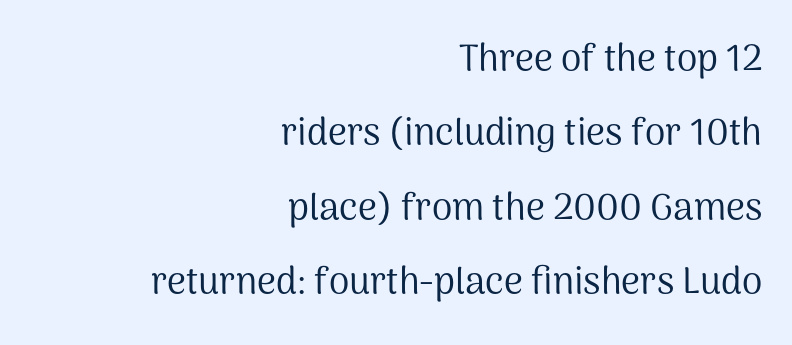
The passage shown is not bold in any degree. Honestly, the letter spacing is just normal — you wouldn't notice it. Style check: upright. The string is rendered with underlining switched off.
